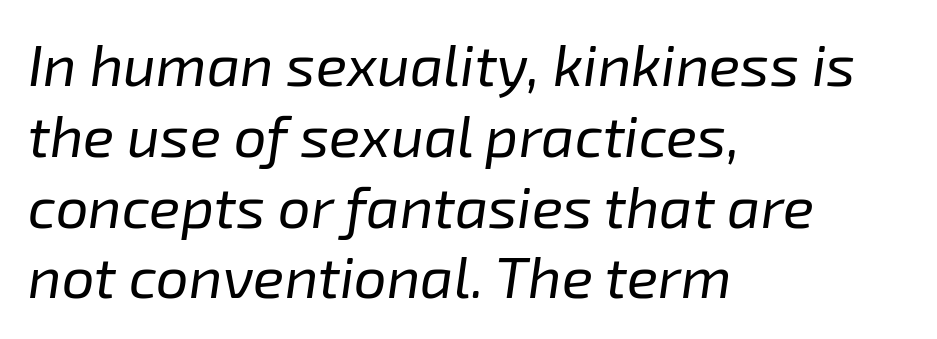
The image shows 58 px regular-weight type, italic (leaning right); set left-aligned, line spacing 1.22x, normal letter spacing, not underlined; low stroke contrast and a medium x-height.
